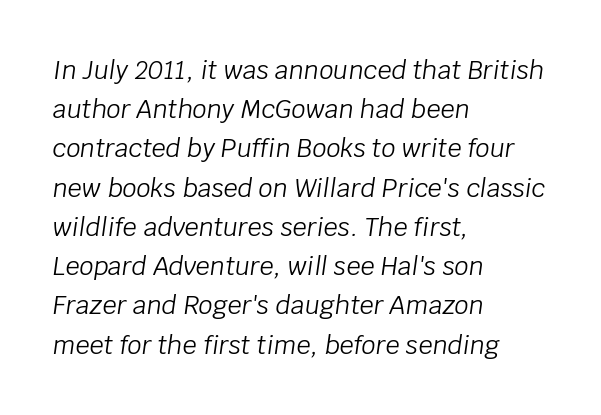
Reading down the column, the eye jumps a familiar distance to each next line. The cut favours lightness, reaching ordinary text weight at its darkest. Characters are canted at an angle relative to the baseline's perpendicular. This rendering uses left alignment, leaving the right contour irregular. The line texture is even and compact thanks to regular tracking. The foot of each line stays bare and open.
